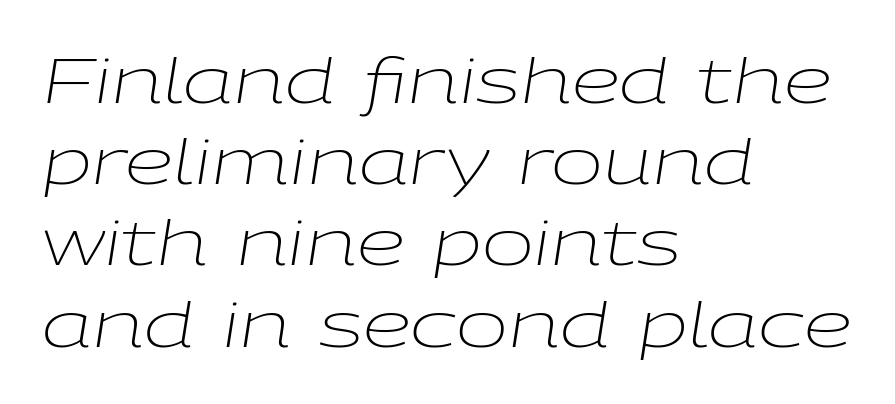
{"italic": "yes", "lean": "right", "slant_degrees": 9, "bold": "no", "weight": "light", "width": "wide", "stroke_contrast": "low", "x_height": "medium", "monospaced": "no", "underline": "no", "align": "left", "line_spacing": "normal", "line_spacing_ratio": 1.31, "letter_spacing": "normal", "letter_spacing_em": 0.0, "glyph_px": 62}
